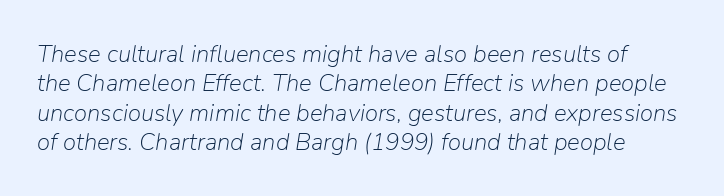
{"italic": "yes", "lean": "right", "slant_degrees": 9, "bold": "no", "underline": "no", "line_spacing_ratio": 1.22, "letter_spacing": "normal", "letter_spacing_em": 0.0, "glyph_px": 24}
